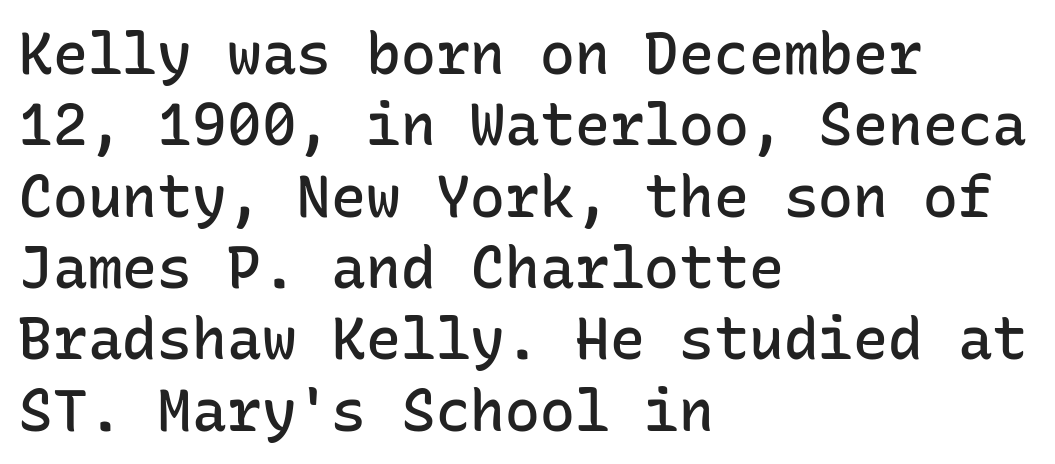
Each letter, wide or thin by design, is forced into the same width here. These words are printed semibold, heavier than regular yet not bold. The rendering keeps characters at their native spacing. The foot of each line stays bare and open. This is the regular roman posture of the typeface.
